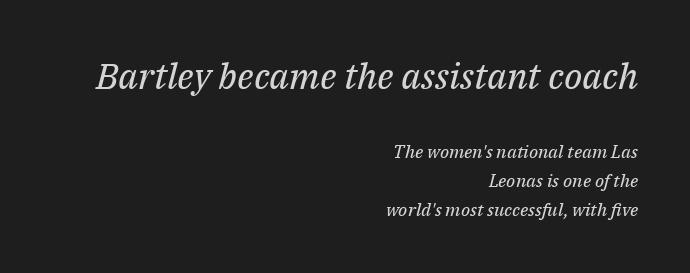
The image shows 36 px regular-weight serif type, italic (leaning right); set right-aligned, normal line spacing (1.61x), normal letter spacing, not underlined; the first (top) block is 2.0x larger; medium stroke contrast and a medium x-height.
